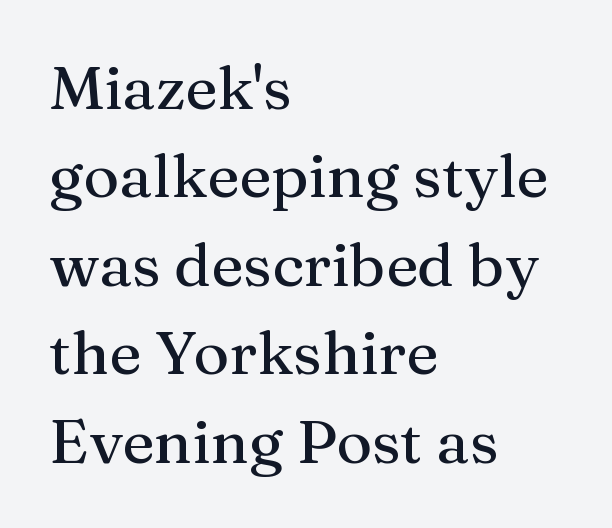
{"serif": "yes", "italic": "no", "width": "normal", "stroke_contrast": "medium", "x_height": "medium", "monospaced": "no", "underline": "no", "align": "left", "line_spacing": "normal", "line_spacing_ratio": 1.45, "letter_spacing": "normal", "letter_spacing_em": 0.0, "glyph_px": 61}
